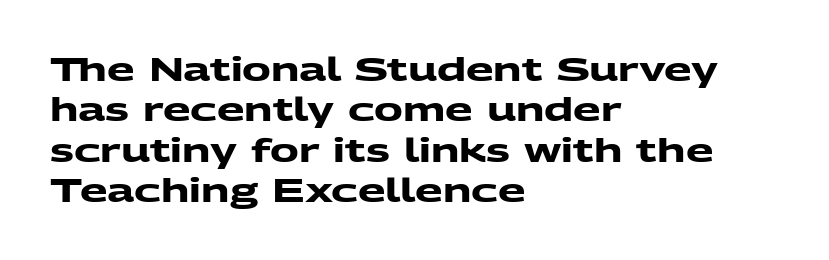
Q: Is the text bold? A: Yes.
Q: Is the typeface a serif or a sans-serif typeface? A: Sans-serif.
Q: Is the text underlined? A: No.
Q: How is the paragraph aligned? A: Left-aligned.
Q: Is the spacing between letters normal or unusually wide? A: Normal.
Q: Is the spacing between lines tight, normal or loose? A: Normal.
Q: Width (condensed, normal, or wide)? A: Wide.
Q: Stroke contrast? A: Medium.
Q: x-height? A: Medium.
Q: Monospaced? A: No.
